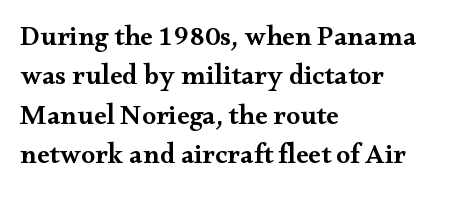
{"serif": "yes", "italic": "no", "bold": "semi", "weight": "semibold", "width": "wide", "stroke_contrast": "medium", "x_height": "small", "monospaced": "no", "underline": "no", "align": "left", "line_spacing": "normal", "line_spacing_ratio": 1.41, "letter_spacing": "normal", "letter_spacing_em": 0.0, "glyph_px": 28}
